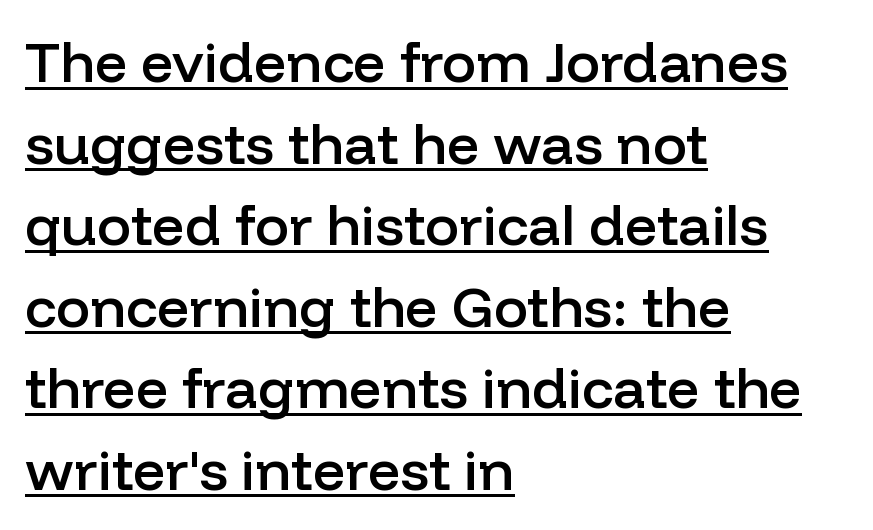
The image shows 57 px semibold sans-serif type, upright; set left-aligned, normal line spacing (1.43x), normal letter spacing, underlined; low stroke contrast and a medium x-height.
